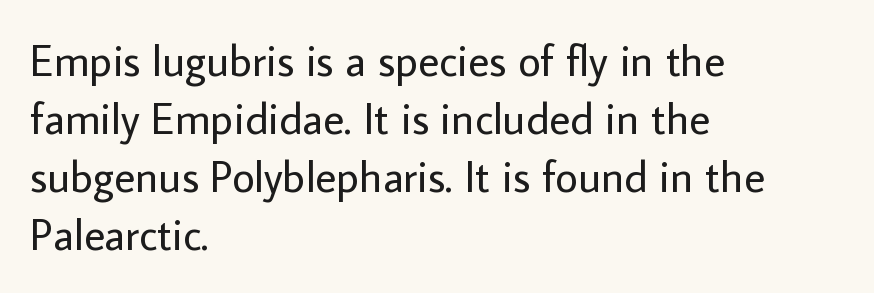
Q: Is the text bold? A: No.
Q: Is the text italic (slanted)? A: No, it is upright.
Q: Is the typeface a serif or a sans-serif typeface? A: Sans-serif.
Q: Is the text underlined? A: No.
Q: How is the paragraph aligned? A: Left-aligned.
Q: Is the spacing between letters normal or unusually wide? A: Normal.
Q: Is the spacing between lines tight, normal or loose? A: Normal.
Q: Width (condensed, normal, or wide)? A: Normal.
Q: Stroke contrast? A: Low.
Q: x-height? A: Medium.
Q: Monospaced? A: No.
